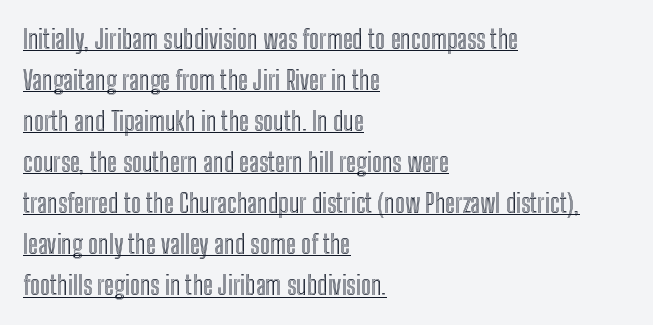
The specimen includes a rule beneath the text block's lines. The block of text has a typical density, with ordinary space between rows. The paragraph has a hard left edge and a soft right edge. Inter-character spacing is left at the font's built-in metrics.
